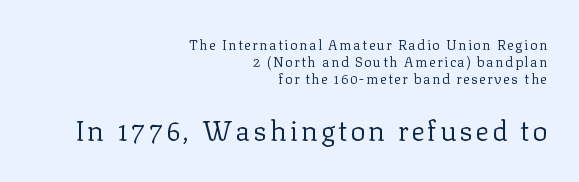
The image shows 28 px regular-weight serif type, upright; set right-aligned, line spacing 1.2x, not underlined; the second (bottom) block is 2.0x larger; low stroke contrast and a medium x-height.
